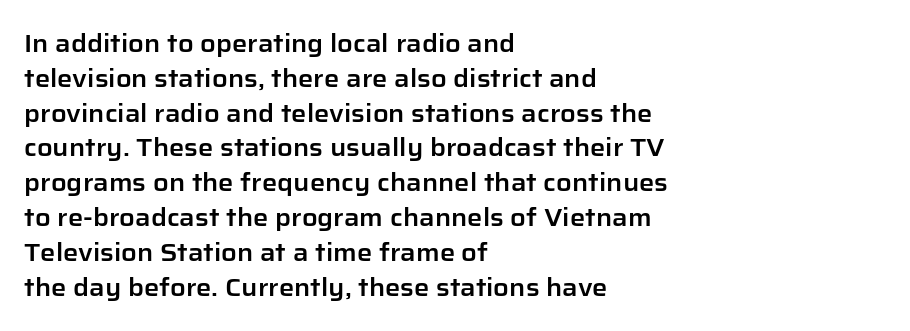
The image shows 24 px text type, upright; set left-aligned, normal line spacing (1.45x), normal letter spacing, not underlined.
